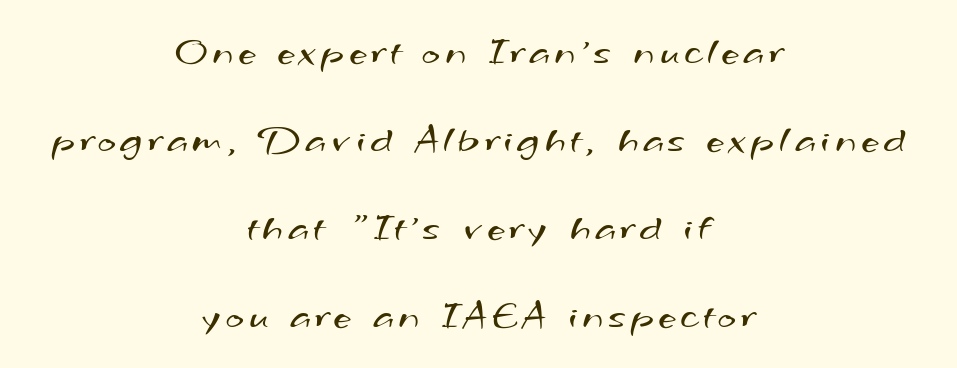
The image shows 39 px regular-weight, wide sans-serif type; set centered, loose line spacing (2.26x), not underlined; medium stroke contrast and a small x-height.
